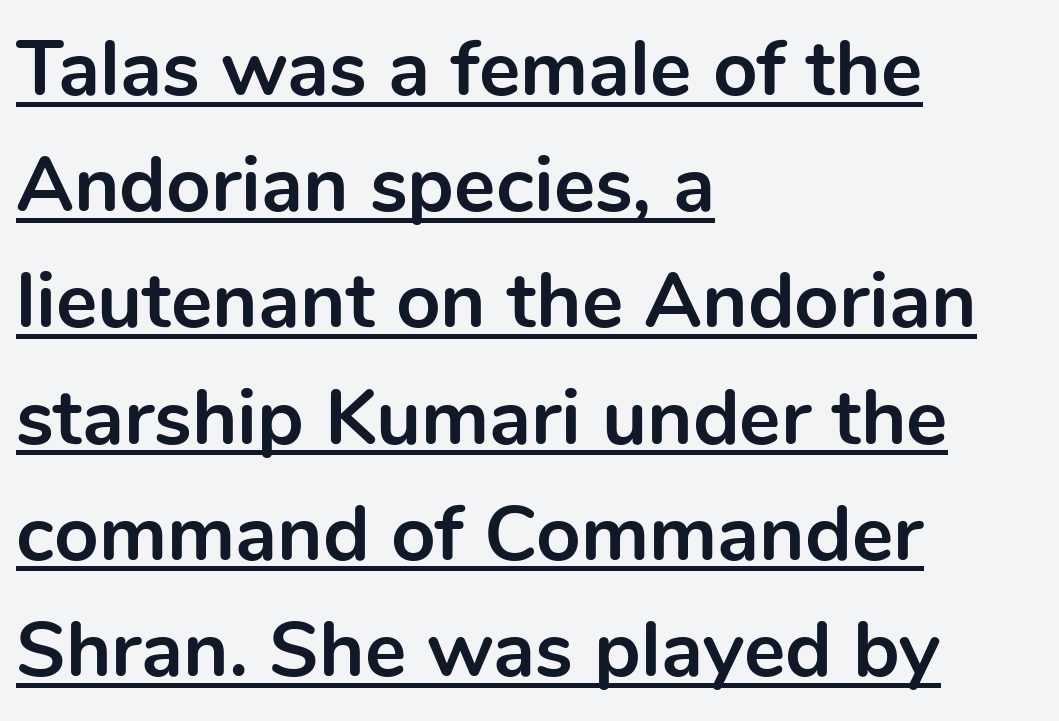
The image shows 78 px bold sans-serif type, upright; set left-aligned, normal line spacing (1.49x), normal letter spacing, underlined; a medium x-height.
